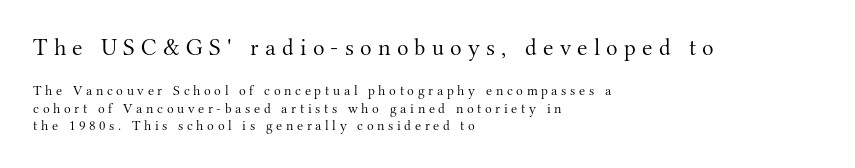
The lines in this sample share a left origin and differ only in where they stop. The more generous point size was reserved for the upper chunk. The lettering holds an erect, upright posture throughout. The baseline area is clear. The tracking reads as deliberately expanded to a designer's eye.
